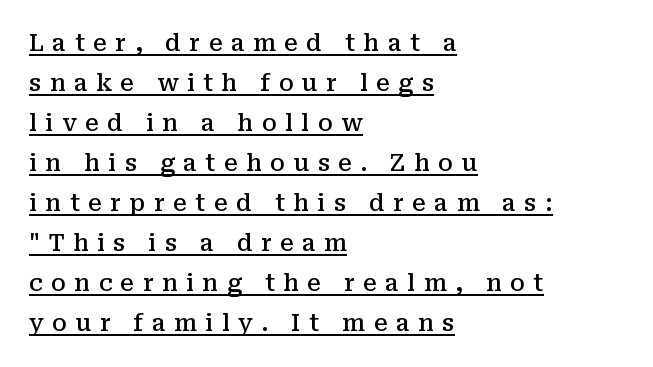
{"italic": "no", "bold": "semi", "underline": "yes", "align": "left", "line_spacing_ratio": 1.74, "letter_spacing": "wide", "letter_spacing_em": 0.37, "glyph_px": 23}
